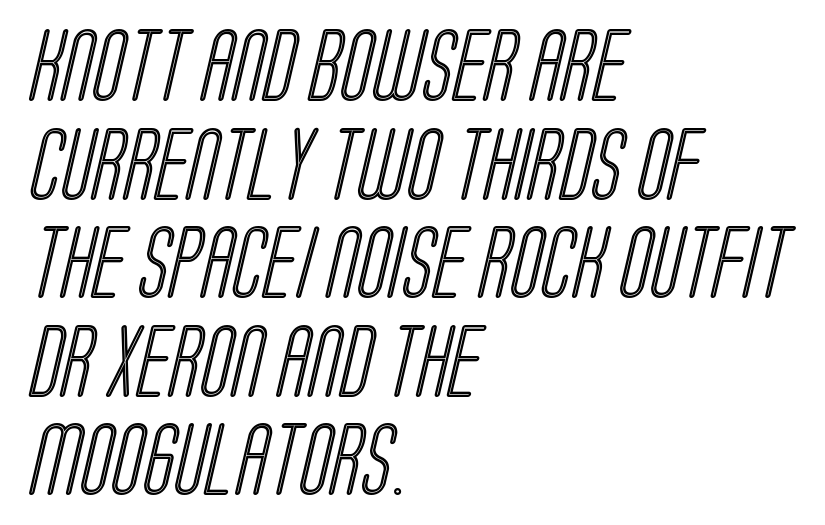
Q: Is the text underlined? A: No.
Q: How is the paragraph aligned? A: Left-aligned.
Q: Is the spacing between letters normal or unusually wide? A: Normal.
Q: Is the spacing between lines tight, normal or loose? A: Normal.
Q: Width (condensed, normal, or wide)? A: Condensed.
Q: x-height? A: Large.
Q: Monospaced? A: No.
